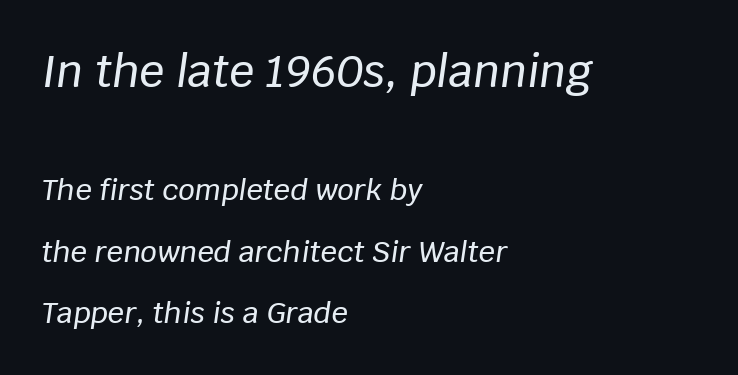
{"italic": "yes", "lean": "right", "slant_degrees": 8, "width": "normal", "stroke_contrast": "low", "x_height": "large", "monospaced": "no", "underline": "no", "align": "left", "line_spacing": "loose", "line_spacing_ratio": 2.12, "letter_spacing": "normal", "letter_spacing_em": 0.0, "larger_block": "first", "size_ratio": 1.52, "glyph_px": 44}
